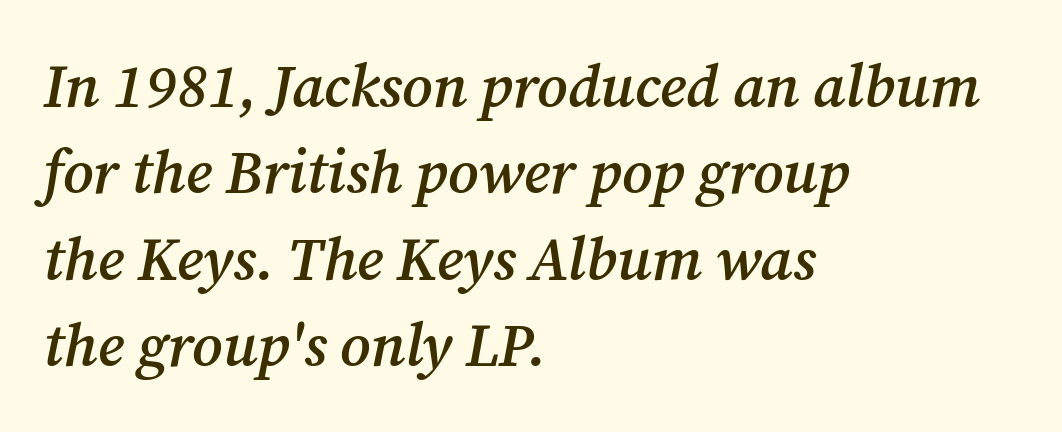
The image shows 60 px semibold serif type, italic (leaning right); set left-aligned, normal line spacing (1.44x), normal letter spacing, not underlined; medium stroke contrast and a medium x-height.
